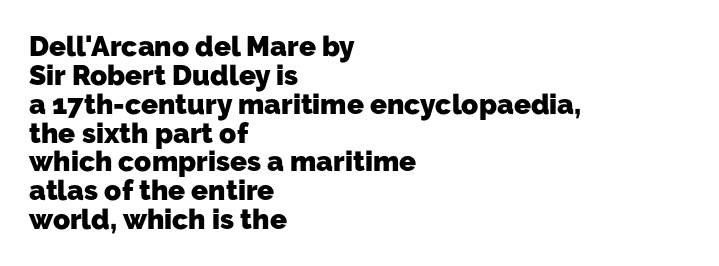
{"serif": "no", "bold": "yes", "weight": "heavy", "width": "normal", "stroke_contrast": "low", "x_height": "medium", "monospaced": "no", "underline": "no", "align": "left", "line_spacing": "tight", "line_spacing_ratio": 1.03, "letter_spacing": "normal", "letter_spacing_em": 0.0, "glyph_px": 28}
